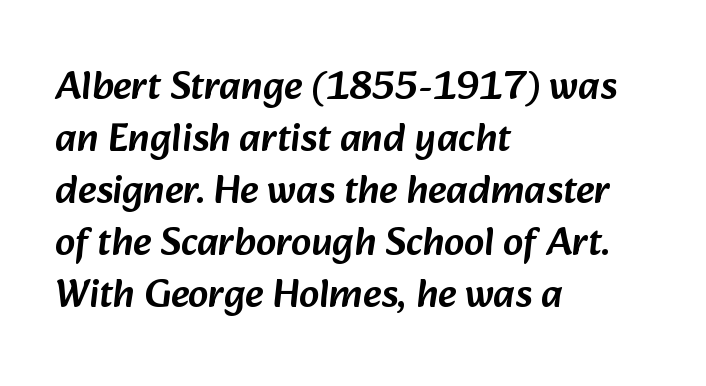
The image shows 40 px sans-serif type; set left-aligned, normal line spacing (1.3x), normal letter spacing, not underlined; low stroke contrast and a medium x-height.
